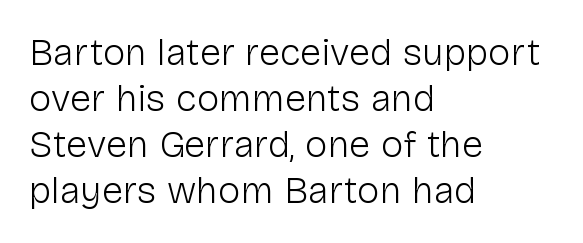
Spacing between characters is what you'd get straight out of the box. A typesetter would label this face a sans. Is this a fixed-width face? No — the glyphs have proportional, varying widths. Nothing heavy about these letters — not bold at all.
